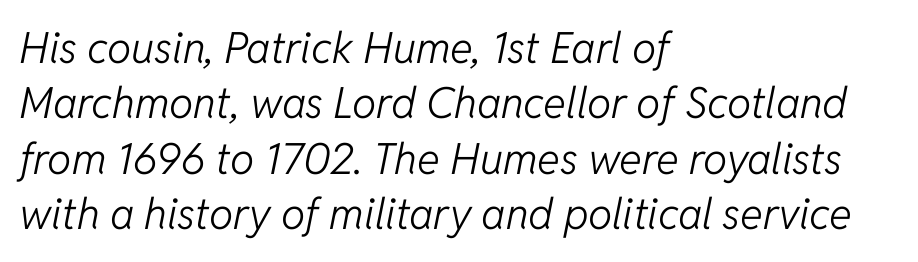
What stands out about the letter spacing? Nothing — it is the standard amount. The strokes carry an ordinary text weight at most. Beneath every word, the page is bare. Yep, that's italic — everything's leaning. Where is the straight margin? On the left.
